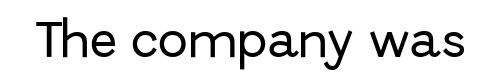
Q: Is the text italic (slanted)? A: No, it is upright.
Q: Is the typeface a serif or a sans-serif typeface? A: Sans-serif.
Q: Is the text underlined? A: No.
Q: Is the spacing between letters normal or unusually wide? A: Normal.
Q: Width (condensed, normal, or wide)? A: Normal.
Q: Stroke contrast? A: Low.
Q: x-height? A: Medium.
Q: Monospaced? A: No.
